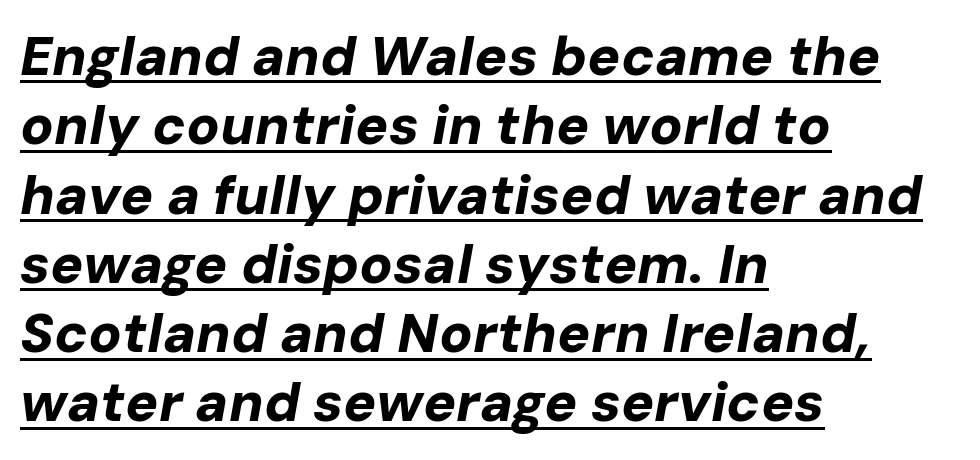
Q: Is the text bold? A: Yes.
Q: Is the text italic (slanted)? A: Yes, it leans right by about 10 degrees.
Q: Is the text underlined? A: Yes.
Q: How is the paragraph aligned? A: Left-aligned.
Q: Is the spacing between letters normal or unusually wide? A: Normal.
Q: Is the spacing between lines tight, normal or loose? A: Normal.
Q: Width (condensed, normal, or wide)? A: Normal.
Q: Stroke contrast? A: Low.
Q: x-height? A: Medium.
Q: Monospaced? A: No.
